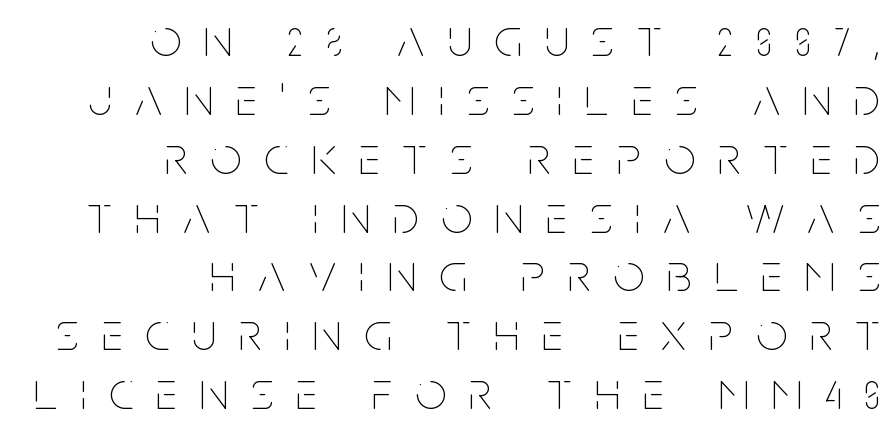
The typeface has the unassuming heft of standard copy or less. The letters advance in unequal steps, a hallmark of proportional type. These lines huddle together more closely than default settings would place them. These lines stack with their right ends in a neat column. The horizontal fit of the characters is loose and conspicuously gappy.
